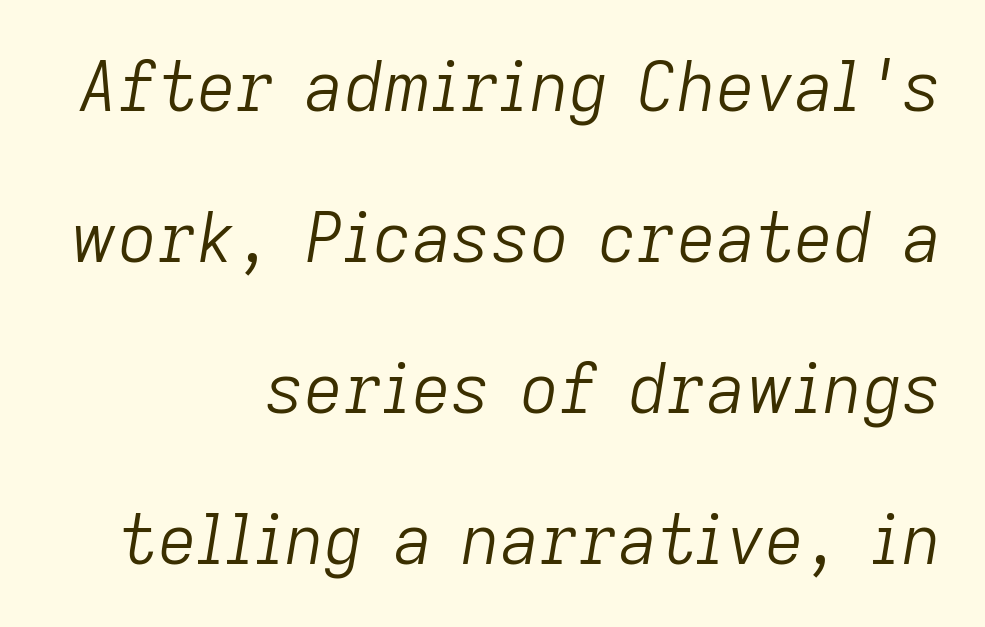
{"italic": "yes", "lean": "right", "slant_degrees": 9, "bold": "no", "weight": "light", "width": "normal", "stroke_contrast": "low", "x_height": "medium", "monospaced": "no", "underline": "no", "align": "right", "line_spacing": "loose", "line_spacing_ratio": 2.22, "letter_spacing": "normal", "letter_spacing_em": 0.0, "glyph_px": 68}
